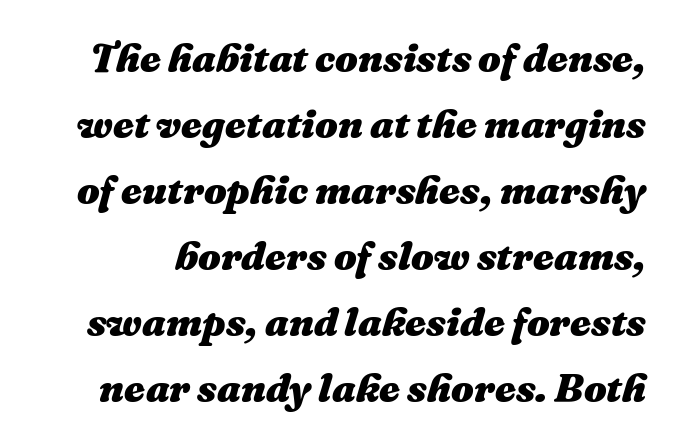
Q: Is the text bold? A: Yes.
Q: Is the text italic (slanted)? A: Yes, it leans right by about 16 degrees.
Q: Is the text underlined? A: No.
Q: Is the spacing between letters normal or unusually wide? A: Normal.
Q: Is the spacing between lines tight, normal or loose? A: Normal.
Q: Width (condensed, normal, or wide)? A: Normal.
Q: Stroke contrast? A: Medium.
Q: x-height? A: Medium.
Q: Monospaced? A: No.
